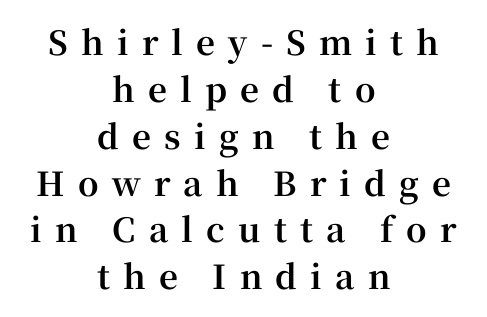
{"serif": "yes", "italic": "no", "bold": "yes", "weight": "bold", "width": "normal", "stroke_contrast": "high", "x_height": "medium", "monospaced": "no", "underline": "no", "align": "center", "line_spacing": "normal", "line_spacing_ratio": 1.42, "letter_spacing": "wide", "letter_spacing_em": 0.4, "glyph_px": 33}
